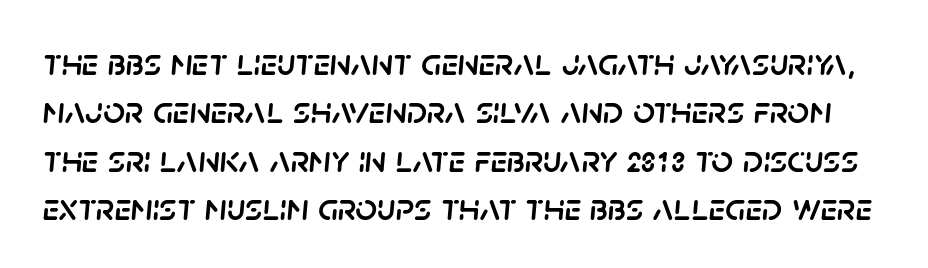
The image shows 38 px text type, italic (leaning right); set normal line spacing (1.27x), normal letter spacing, not underlined; low stroke contrast and a large x-height.
